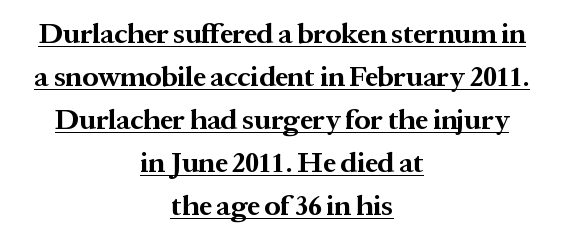
The image shows 28 px bold serif type, upright; set centered, normal line spacing (1.54x), normal letter spacing, underlined; medium stroke contrast and a medium x-height.
